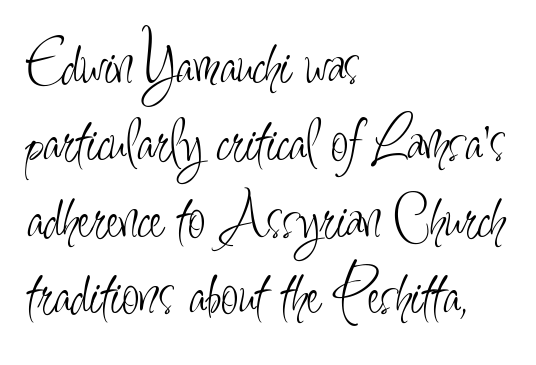
{"serif": "no", "bold": "no", "weight": "light", "width": "condensed", "stroke_contrast": "low", "x_height": "small", "monospaced": "no", "underline": "no", "align": "left", "line_spacing_ratio": 1.2, "letter_spacing": "normal", "letter_spacing_em": 0.0, "glyph_px": 64}
